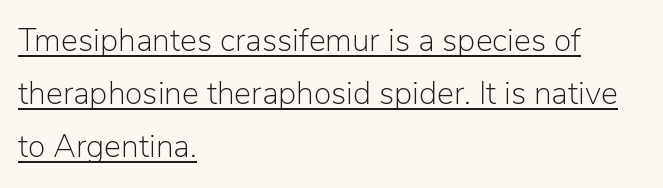
If you drew a line through each stem, it would be perfectly vertical. Honestly, the letter spacing is just normal — you wouldn't notice it. Stroke thickness stays within the range of a standard reading face or lighter. Do the characters align in a grid? No, the font is proportional. Font category for this specimen: sans-serif. The vertical gap from one line to the next is medium.
